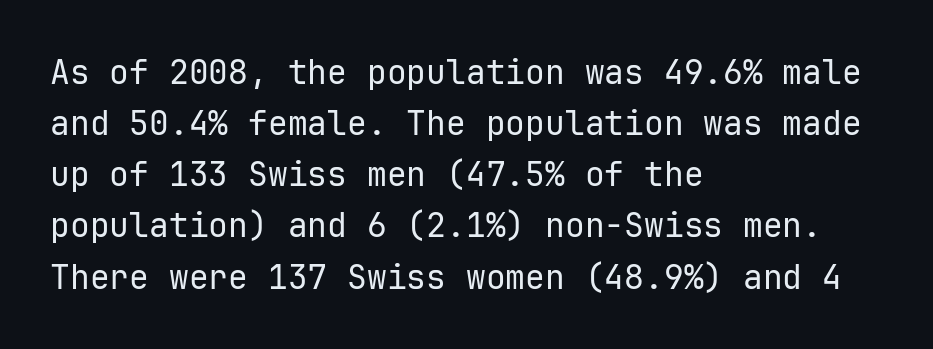
{"serif": "no", "italic": "no", "bold": "no", "weight": "regular", "width": "normal", "stroke_contrast": "low", "x_height": "medium", "monospaced": "yes", "underline": "no", "align": "left", "line_spacing": "normal", "line_spacing_ratio": 1.55, "letter_spacing": "normal", "letter_spacing_em": 0.0, "glyph_px": 33}
